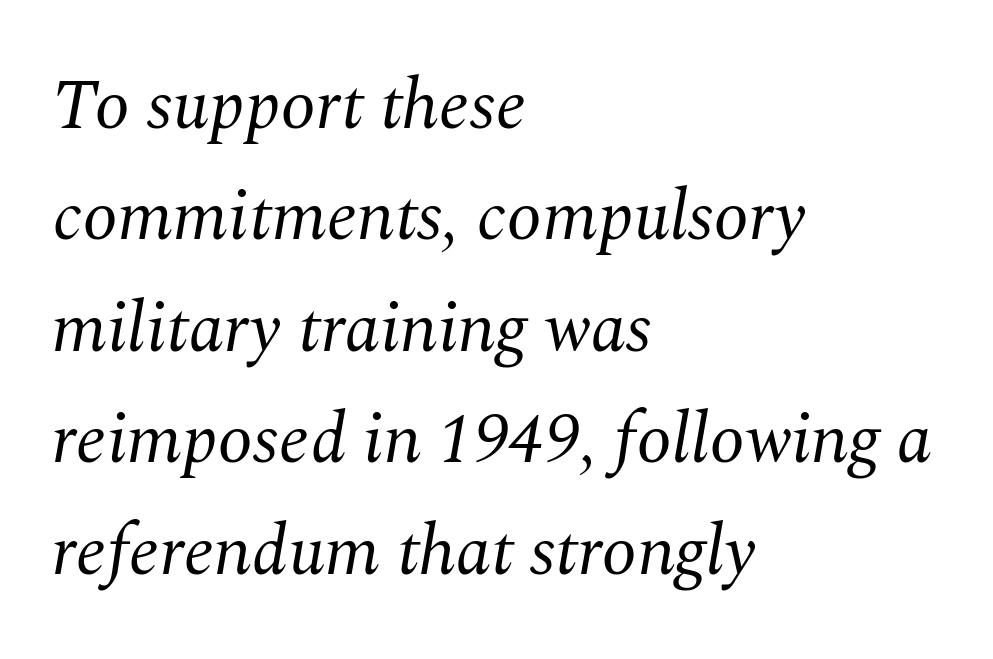
{"serif": "yes", "italic": "yes", "lean": "right", "slant_degrees": 10, "bold": "no", "weight": "regular", "width": "normal", "stroke_contrast": "medium", "x_height": "medium", "monospaced": "no", "underline": "no", "align": "left", "line_spacing": "normal", "line_spacing_ratio": 1.57, "letter_spacing": "normal", "letter_spacing_em": 0.0, "glyph_px": 71}
